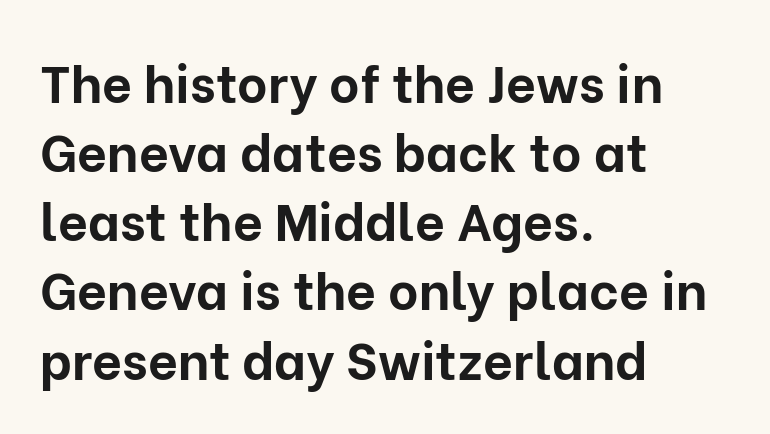
The image shows 52 px bold sans-serif type, upright; set left-aligned, normal line spacing (1.33x), normal letter spacing, not underlined; low stroke contrast and a medium x-height.
